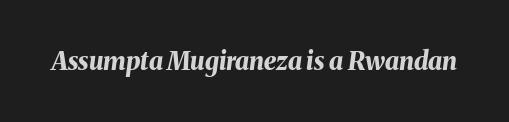
{"italic": "yes", "lean": "right", "slant_degrees": 8, "bold": "yes", "underline": "no", "letter_spacing": "normal", "letter_spacing_em": 0.0, "glyph_px": 25}
